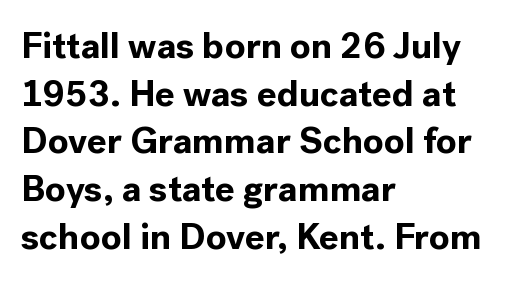
Q: Is the text bold? A: Yes.
Q: Is the text italic (slanted)? A: No, it is upright.
Q: Is the typeface a serif or a sans-serif typeface? A: Sans-serif.
Q: Is the text underlined? A: No.
Q: How is the paragraph aligned? A: Left-aligned.
Q: Is the spacing between letters normal or unusually wide? A: Normal.
Q: Is the spacing between lines tight, normal or loose? A: Normal.
Q: Width (condensed, normal, or wide)? A: Normal.
Q: x-height? A: Medium.
Q: Monospaced? A: No.
